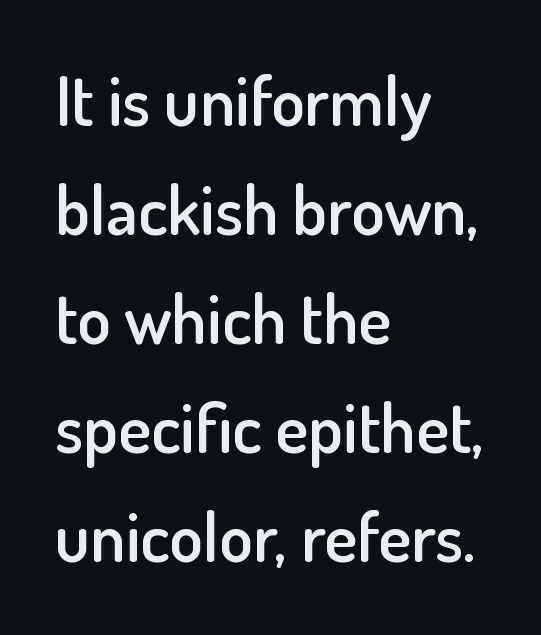
{"serif": "no", "italic": "no", "bold": "semi", "weight": "semibold", "width": "normal", "stroke_contrast": "low", "x_height": "small", "monospaced": "no", "underline": "no", "align": "left", "line_spacing": "normal", "line_spacing_ratio": 1.58, "letter_spacing": "normal", "letter_spacing_em": 0.0, "glyph_px": 69}
